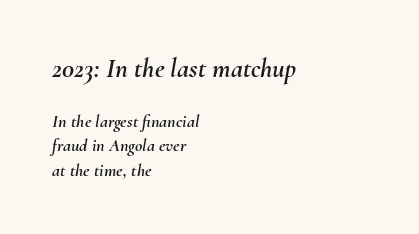
The image shows 27 px text type, italic (leaning right); set left-aligned, normal line spacing (1.35x), normal letter spacing, not underlined; the first (top) block is 1.5x larger.
